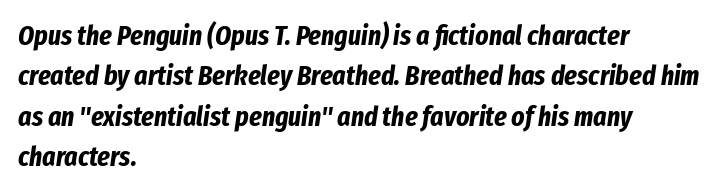
The image shows 28 px bold, condensed type, italic (leaning right); set left-aligned, normal line spacing (1.44x), normal letter spacing, not underlined; low stroke contrast and a medium x-height.
